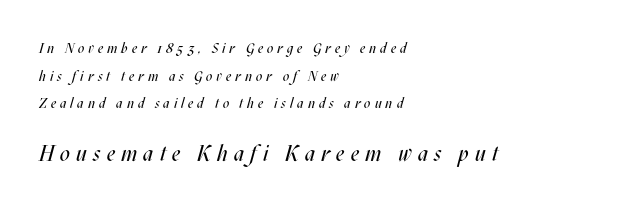
The image shows 22 px text type, italic (leaning right); set left-aligned, loose line spacing (1.97x), unusually wide letter spacing (+0.28 em), not underlined; the second (bottom) block is 1.57x larger.
